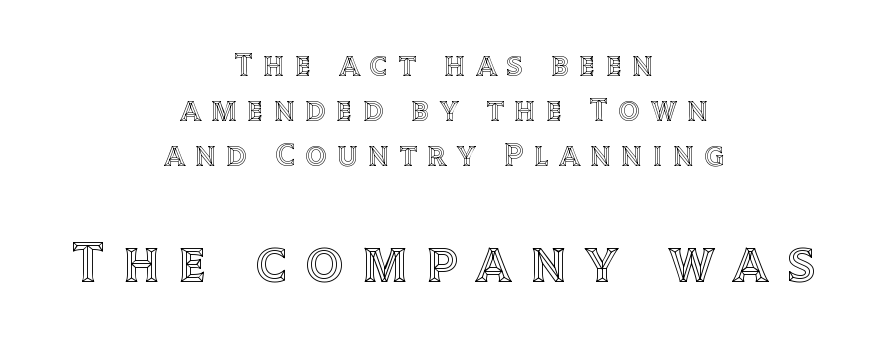
{"italic": "no", "width": "normal", "x_height": "large", "monospaced": "no", "underline": "no", "align": "center", "line_spacing": "normal", "line_spacing_ratio": 1.36, "letter_spacing": "wide", "letter_spacing_em": 0.32, "larger_block": "second", "size_ratio": 1.76, "glyph_px": 58}
